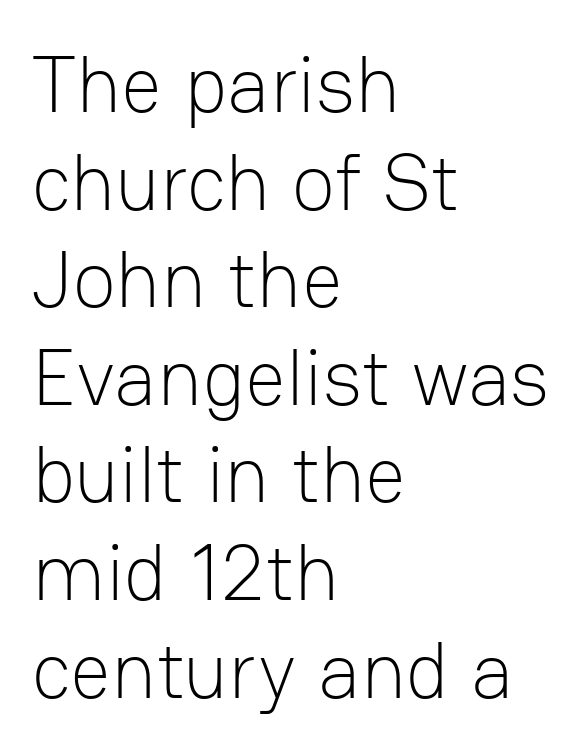
The image shows 80 px light sans-serif type, upright; set left-aligned, line spacing 1.22x, normal letter spacing, not underlined; low stroke contrast and a medium x-height.
